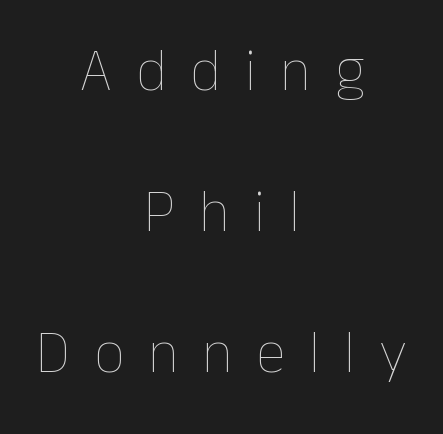
Q: Is the text bold? A: No.
Q: Is the text italic (slanted)? A: No, it is upright.
Q: Is the text underlined? A: No.
Q: How is the paragraph aligned? A: Centered.
Q: Is the spacing between letters normal or unusually wide? A: Unusually wide.
Q: Is the spacing between lines tight, normal or loose? A: Loose.
Q: Width (condensed, normal, or wide)? A: Normal.
Q: Stroke contrast? A: Low.
Q: x-height? A: Medium.
Q: Monospaced? A: No.
